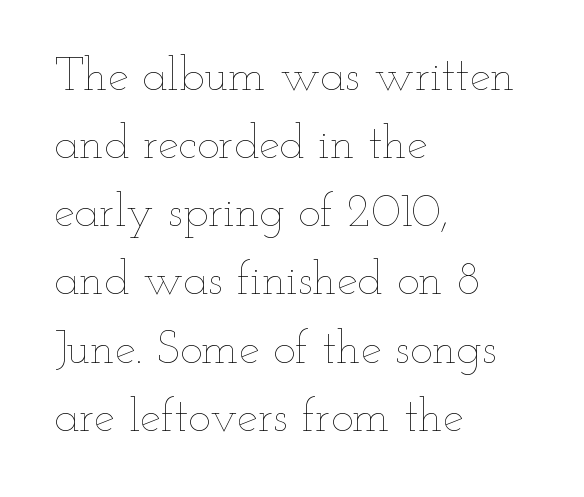
Short and long lines alike share a common starting point at left. Leading: standard. Stroke thickness stays within the range of a standard reading face or lighter. Italic? Not at all — the glyphs are vertical.
